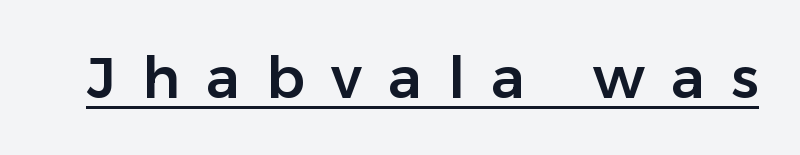
The image shows 57 px sans-serif type, upright; set unusually wide letter spacing (+0.46 em), underlined; low stroke contrast and a medium x-height.
